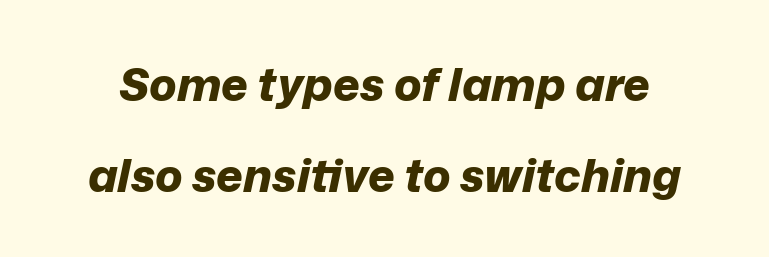
Q: Is the text bold? A: Yes.
Q: Is the text italic (slanted)? A: Yes, it leans right by about 12 degrees.
Q: Is the text underlined? A: No.
Q: Is the spacing between letters normal or unusually wide? A: Normal.
Q: Is the spacing between lines tight, normal or loose? A: Loose.
Q: Width (condensed, normal, or wide)? A: Normal.
Q: Stroke contrast? A: Low.
Q: x-height? A: Medium.
Q: Monospaced? A: No.
